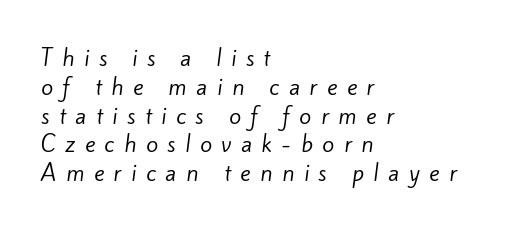
{"bold": "no", "underline": "no", "align": "left", "line_spacing": "normal", "line_spacing_ratio": 1.31, "letter_spacing": "wide", "letter_spacing_em": 0.43, "glyph_px": 22}
